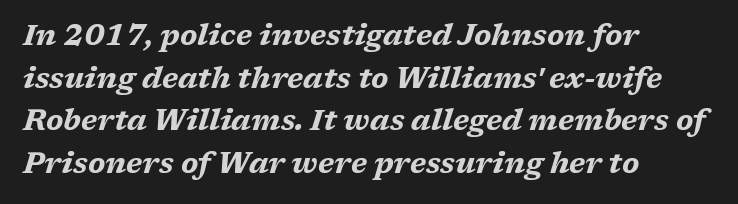
The image shows 29 px bold, wide type, italic (leaning right); set left-aligned, normal line spacing (1.47x), normal letter spacing, not underlined; medium stroke contrast and a medium x-height.
